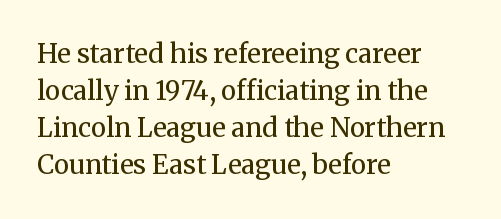
Rule under the text: the space is simply empty. The tracking reads as untouched default to a designer's eye. Compared with a typical body face, this is equally light or lighter still. A student would call this left alignment; a typographer would say flush left, rag right. The rows are spaced the way most documents space them.
